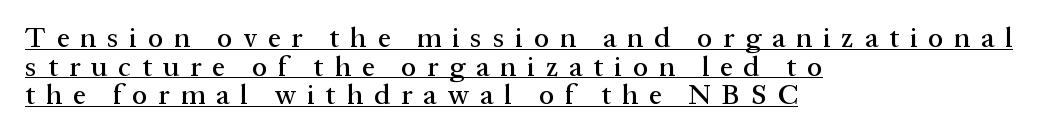
Q: Is the text italic (slanted)? A: No, it is upright.
Q: Is the typeface a serif or a sans-serif typeface? A: Serif.
Q: Is the text underlined? A: Yes.
Q: How is the paragraph aligned? A: Left-aligned.
Q: Is the spacing between letters normal or unusually wide? A: Unusually wide.
Q: Is the spacing between lines tight, normal or loose? A: Tight.
Q: Width (condensed, normal, or wide)? A: Normal.
Q: Stroke contrast? A: Medium.
Q: x-height? A: Medium.
Q: Monospaced? A: No.
